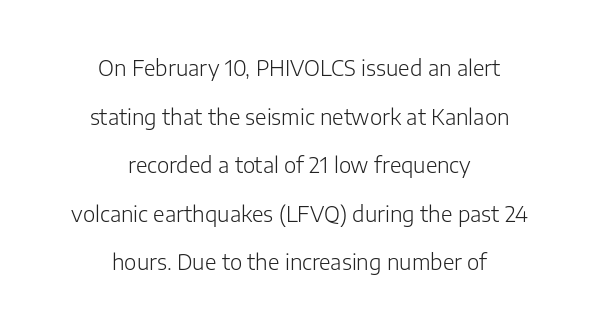
Q: Is the text bold? A: No.
Q: Is the text italic (slanted)? A: No, it is upright.
Q: Is the text underlined? A: No.
Q: How is the paragraph aligned? A: Centered.
Q: Is the spacing between letters normal or unusually wide? A: Normal.
Q: Is the spacing between lines tight, normal or loose? A: Loose.
